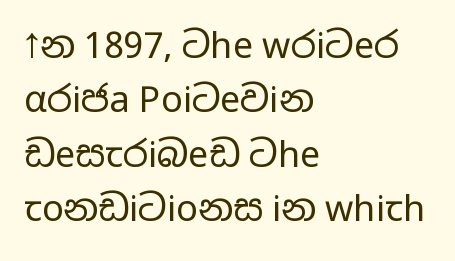
{"serif": "no", "italic": "no", "bold": "no", "weight": "regular", "width": "wide", "stroke_contrast": "low", "x_height": "medium", "monospaced": "no", "underline": "no", "align": "left", "line_spacing": "normal", "line_spacing_ratio": 1.51, "letter_spacing": "normal", "letter_spacing_em": 0.0, "glyph_px": 36}
